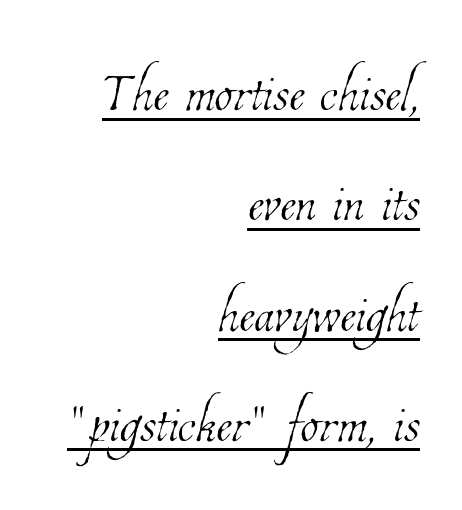
The weight would be labelled regular, book, light, or lighter still. The typesetter chose a ragged-left arrangement here. The passage shown is typed in a proportional face where columns would drift. The letterforms sit shoulder to shoulder at normal distance. This block has exactly the height ordinary leading produces. The sample's only ornament is a line tracing under the words.
